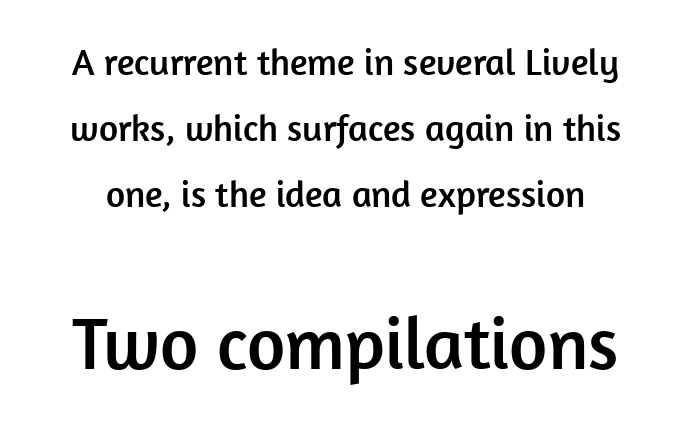
Underline: absent. Characters follow at the spacing the type designer built in. Size hierarchy here favors the trailing block over the leading one. Every character sits straight up, as roman type does. The type family on display is of the sans-serif kind. Here the designer chose a conventional face with non-uniform glyph widths.
